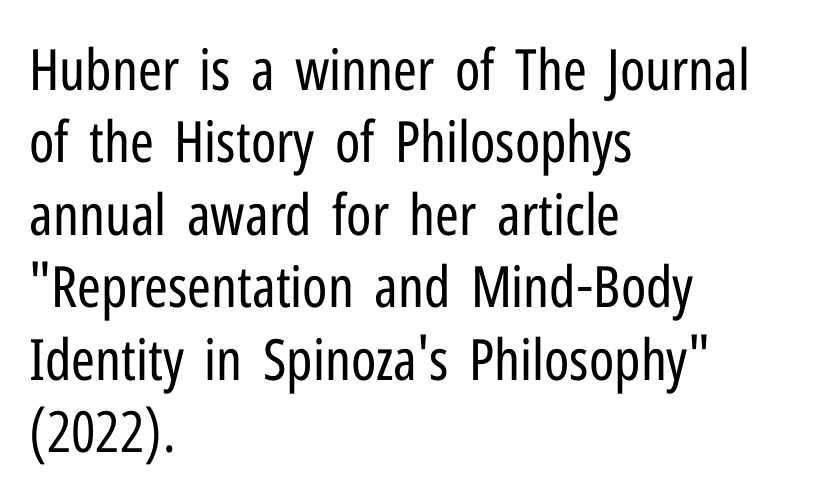
{"serif": "no", "italic": "no", "bold": "no", "weight": "regular", "width": "condensed", "stroke_contrast": "low", "x_height": "medium", "monospaced": "no", "underline": "no", "align": "left", "line_spacing": "normal", "line_spacing_ratio": 1.27, "letter_spacing": "normal", "letter_spacing_em": 0.0, "glyph_px": 57}
